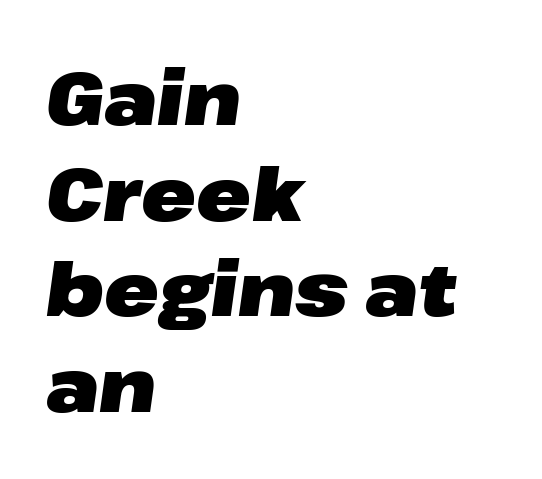
{"italic": "yes", "lean": "right", "slant_degrees": 8, "bold": "yes", "weight": "heavy", "width": "wide", "stroke_contrast": "low", "x_height": "medium", "monospaced": "no", "underline": "no", "align": "left", "line_spacing": "normal", "line_spacing_ratio": 1.31, "letter_spacing": "normal", "letter_spacing_em": 0.0, "glyph_px": 73}
